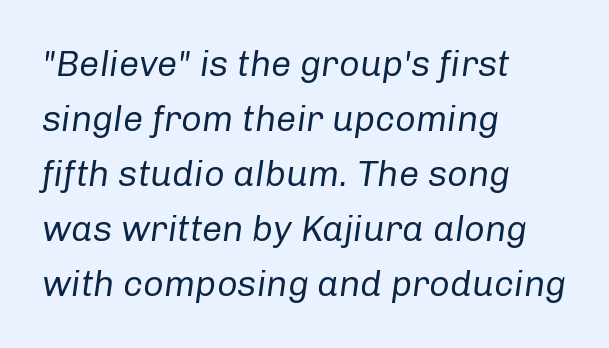
{"italic": "yes", "lean": "right", "slant_degrees": 8, "bold": "no", "weight": "regular", "width": "normal", "stroke_contrast": "low", "x_height": "medium", "monospaced": "no", "underline": "no", "align": "left", "line_spacing": "normal", "line_spacing_ratio": 1.53, "letter_spacing": "normal", "letter_spacing_em": 0.0, "glyph_px": 36}
